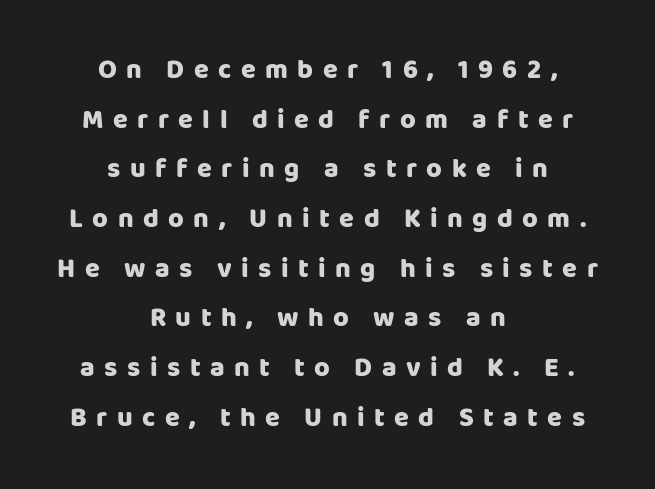
Each word looks stretched out because of the extra space between its letters. As a designer I'd log this as weight 700, bold. You can tell it's not italic because the verticals are truly vertical. The words here are not underlined.
